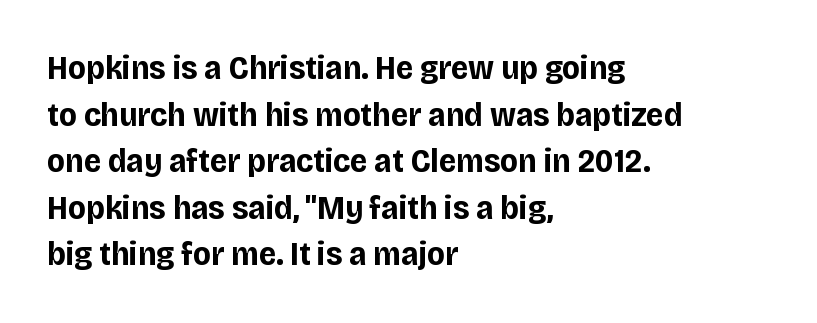
{"serif": "no", "italic": "no", "bold": "yes", "weight": "bold", "width": "normal", "stroke_contrast": "low", "x_height": "large", "monospaced": "no", "underline": "no", "align": "left", "line_spacing": "normal", "line_spacing_ratio": 1.37, "letter_spacing": "normal", "letter_spacing_em": 0.0, "glyph_px": 34}
